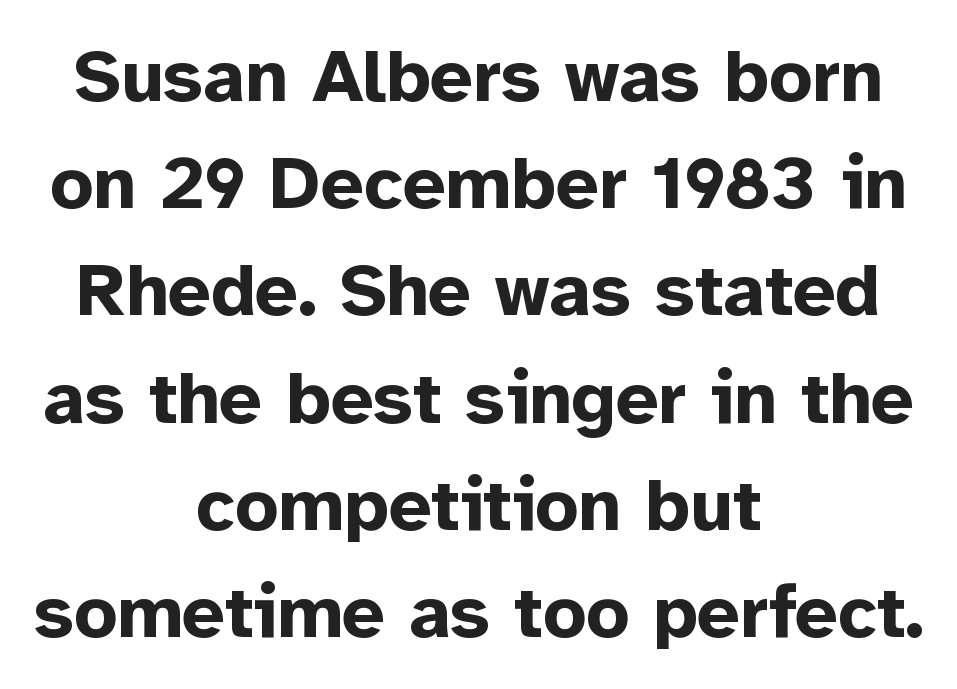
Regular leading. Check where the strokes stop: nothing finishes them off — pure sans. Vertical strokes here are truly vertical. Pretty heavy lettering here — definitely bold.
